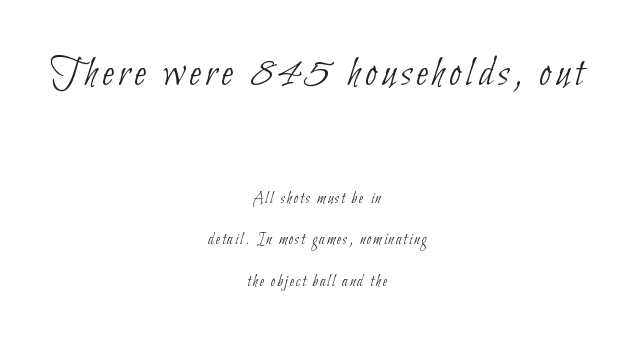
{"serif": "no", "bold": "no", "weight": "thin", "width": "condensed", "stroke_contrast": "low", "x_height": "small", "monospaced": "no", "underline": "no", "align": "center", "line_spacing": "loose", "line_spacing_ratio": 2.45, "larger_block": "first", "size_ratio": 2.53, "glyph_px": 43}
